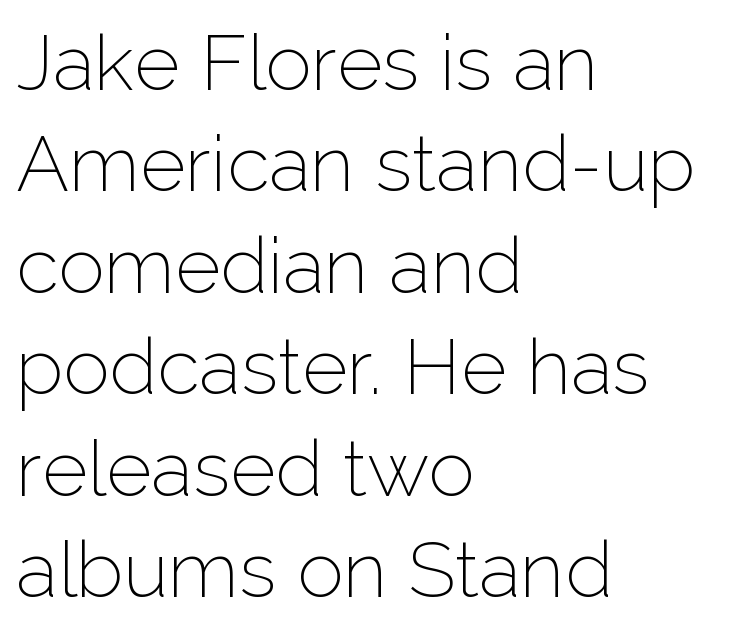
{"serif": "no", "italic": "no", "bold": "no", "weight": "thin", "width": "normal", "stroke_contrast": "low", "x_height": "medium", "monospaced": "no", "underline": "no", "align": "left", "line_spacing": "normal", "line_spacing_ratio": 1.3, "letter_spacing": "normal", "letter_spacing_em": 0.0, "glyph_px": 78}
